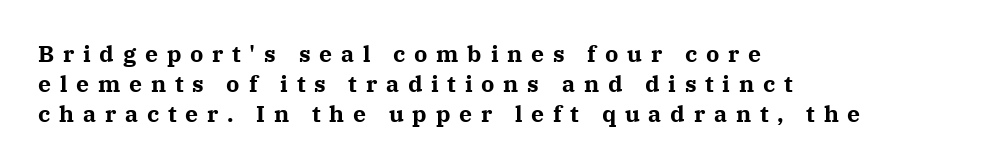
The image shows 23 px bold type, upright; set left-aligned, normal line spacing (1.31x), unusually wide letter spacing (+0.38 em), not underlined.
